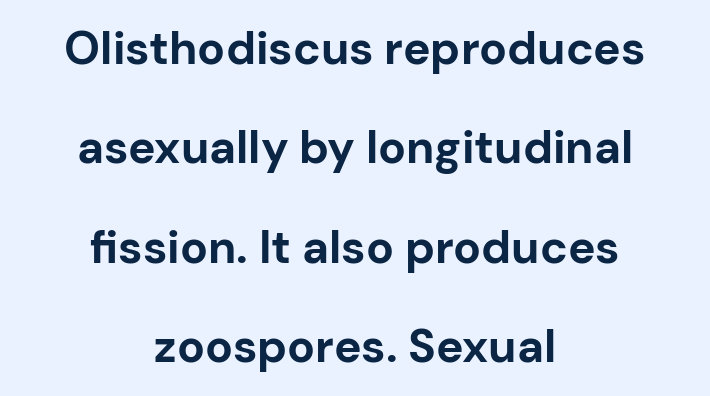
The image shows 46 px bold sans-serif type, upright; set centered, loose line spacing (2.16x), normal letter spacing, not underlined; low stroke contrast and a medium x-height.
